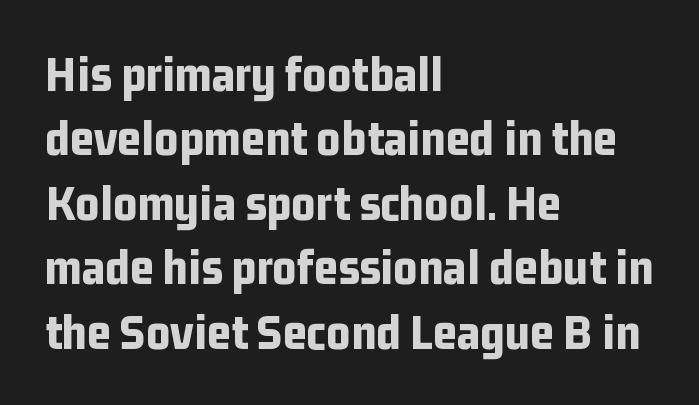
{"serif": "no", "italic": "no", "bold": "yes", "weight": "bold", "width": "condensed", "stroke_contrast": "low", "x_height": "medium", "monospaced": "no", "underline": "no", "align": "left", "line_spacing_ratio": 1.24, "letter_spacing": "normal", "letter_spacing_em": 0.0, "glyph_px": 52}
